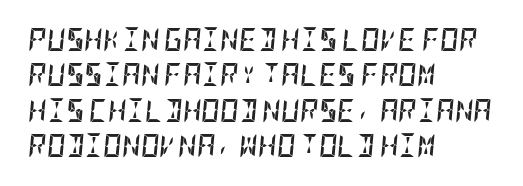
The image shows 23 px bold type, italic (leaning right); set left-aligned, normal line spacing (1.54x), normal letter spacing, not underlined.
